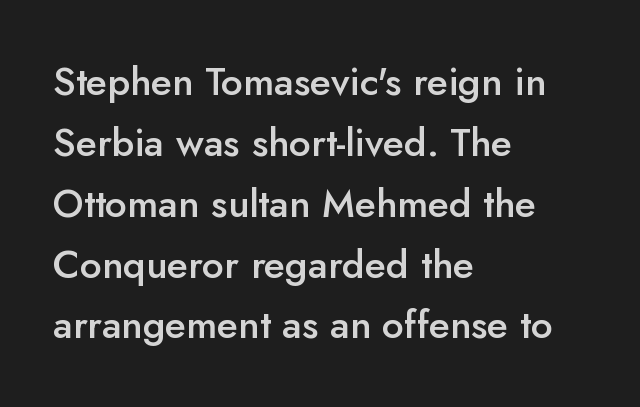
{"serif": "no", "italic": "no", "bold": "semi", "weight": "semibold", "width": "normal", "stroke_contrast": "low", "x_height": "small", "monospaced": "no", "underline": "no", "align": "left", "line_spacing": "normal", "line_spacing_ratio": 1.56, "letter_spacing": "normal", "letter_spacing_em": 0.0, "glyph_px": 39}
